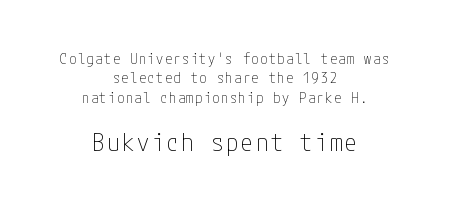
The image shows 24 px text type, upright; set centered, normal line spacing (1.38x), not underlined; the second (bottom) block is 1.71x larger.
